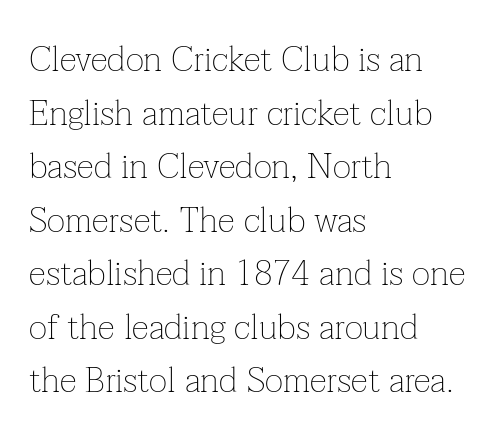
Weight: not bold — regular or lighter. Reading down the column, the eye jumps a familiar distance to each next line. Nope, not italic — everything's standing straight. Compared with a centered layout, this one pins lines to the left instead.
